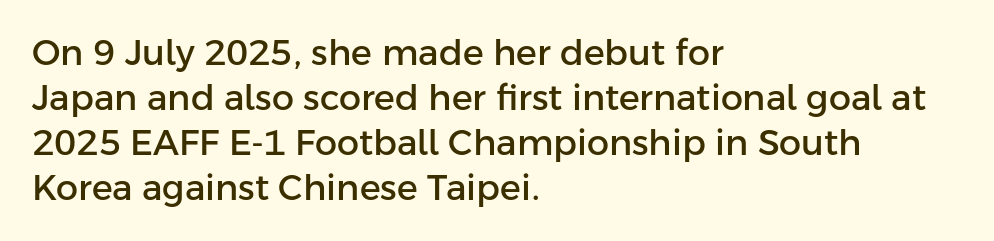
Q: Is the text italic (slanted)? A: No, it is upright.
Q: Is the typeface a serif or a sans-serif typeface? A: Sans-serif.
Q: Is the text underlined? A: No.
Q: How is the paragraph aligned? A: Left-aligned.
Q: Is the spacing between letters normal or unusually wide? A: Normal.
Q: Is the spacing between lines tight, normal or loose? A: Normal.
Q: Width (condensed, normal, or wide)? A: Normal.
Q: Stroke contrast? A: Low.
Q: x-height? A: Medium.
Q: Monospaced? A: No.
